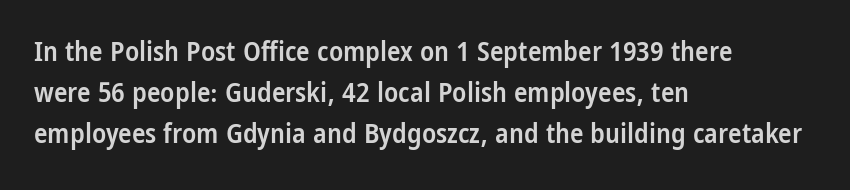
Nobody touched the tracking dial on this one. The rendering uses natural spacing where letterforms have individual widths. Weight: semibold (demi). Nobody drew a line under any word here. These lines stack with their left ends in a neat column. Regular leading.
